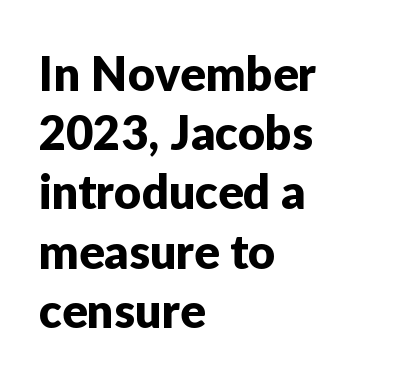
A roman cut, with each character standing at attention. A clean baseline with only descenders dipping below it. Note: no serifs on the glyphs. Which margin do the lines hug? The left one — the right edge is uneven. These lines keep a tight, regular rhythm from letter to letter. The rendering uses natural spacing where letterforms have individual widths.
